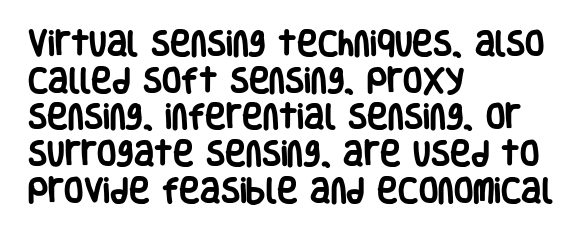
Q: Is the text bold? A: Yes.
Q: Is the text italic (slanted)? A: No, it is upright.
Q: Is the typeface a serif or a sans-serif typeface? A: Sans-serif.
Q: Is the text underlined? A: No.
Q: How is the paragraph aligned? A: Left-aligned.
Q: Is the spacing between letters normal or unusually wide? A: Normal.
Q: Is the spacing between lines tight, normal or loose? A: Normal.
Q: Width (condensed, normal, or wide)? A: Condensed.
Q: Stroke contrast? A: Low.
Q: x-height? A: Large.
Q: Monospaced? A: No.
